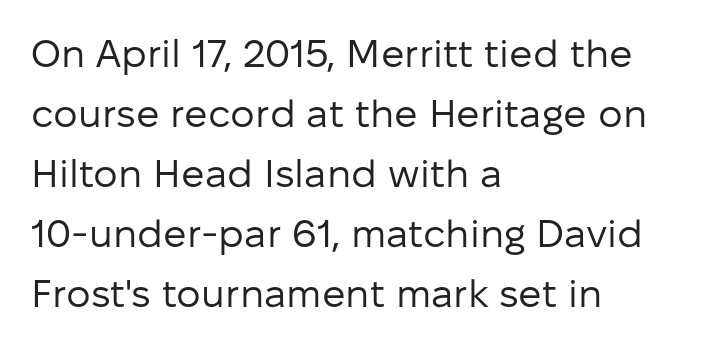
The image shows 39 px regular-weight sans-serif type, upright; set left-aligned, normal line spacing (1.54x), normal letter spacing, not underlined; low stroke contrast and a medium x-height.
